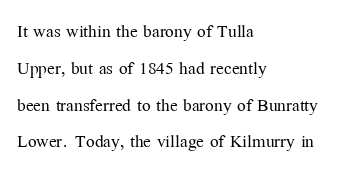
Q: Is the text bold? A: No.
Q: Is the text italic (slanted)? A: No, it is upright.
Q: Is the text underlined? A: No.
Q: How is the paragraph aligned? A: Left-aligned.
Q: Is the spacing between letters normal or unusually wide? A: Normal.
Q: Is the spacing between lines tight, normal or loose? A: Normal.
